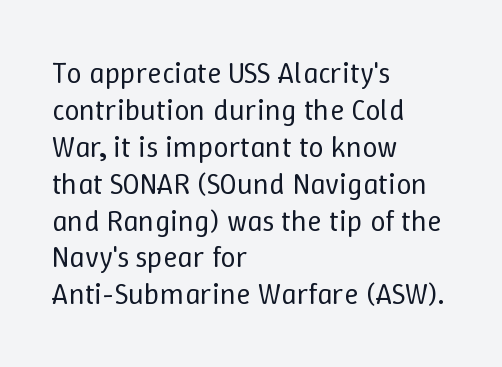
Q: Is the text bold? A: No.
Q: Is the text italic (slanted)? A: No, it is upright.
Q: Is the text underlined? A: No.
Q: How is the paragraph aligned? A: Left-aligned.
Q: Is the spacing between letters normal or unusually wide? A: Normal.
Q: Width (condensed, normal, or wide)? A: Normal.
Q: Stroke contrast? A: Low.
Q: x-height? A: Medium.
Q: Monospaced? A: No.
